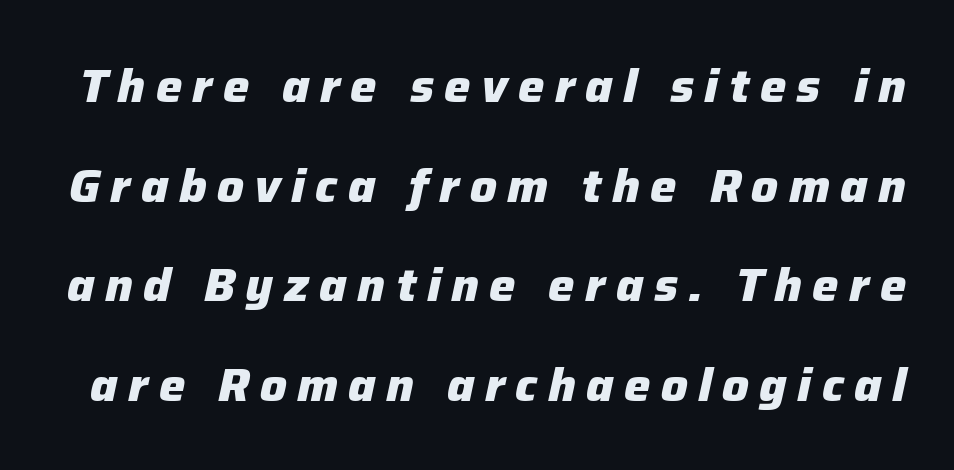
The image shows 47 px heavy type, italic (leaning right); set loose line spacing (2.12x), unusually wide letter spacing (+0.22 em), not underlined; low stroke contrast and a medium x-height.
